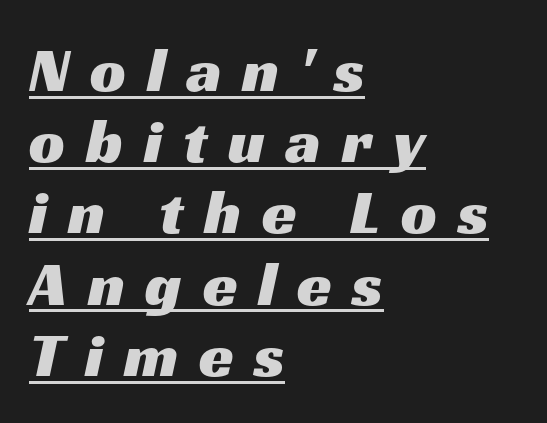
Q: Is the typeface a serif or a sans-serif typeface? A: Sans-serif.
Q: Is the text underlined? A: Yes.
Q: How is the paragraph aligned? A: Left-aligned.
Q: Is the spacing between letters normal or unusually wide? A: Unusually wide.
Q: Is the spacing between lines tight, normal or loose? A: Tight.
Q: Width (condensed, normal, or wide)? A: Wide.
Q: Stroke contrast? A: Medium.
Q: x-height? A: Medium.
Q: Monospaced? A: No.
